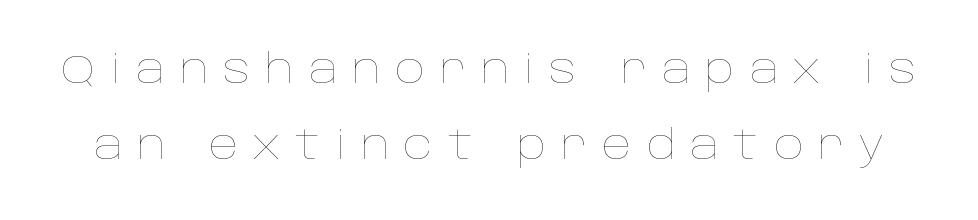
Q: Is the text bold? A: No.
Q: Is the text italic (slanted)? A: No, it is upright.
Q: Is the text underlined? A: No.
Q: Is the spacing between letters normal or unusually wide? A: Unusually wide.
Q: Width (condensed, normal, or wide)? A: Normal.
Q: Stroke contrast? A: Low.
Q: x-height? A: Large.
Q: Monospaced? A: No.
